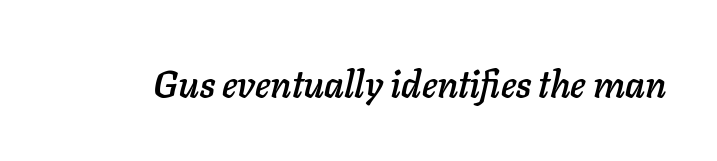
Q: Is the text italic (slanted)? A: Yes, it leans right by about 11 degrees.
Q: Is the text underlined? A: No.
Q: Is the spacing between letters normal or unusually wide? A: Normal.
Q: Width (condensed, normal, or wide)? A: Normal.
Q: Stroke contrast? A: Low.
Q: x-height? A: Medium.
Q: Monospaced? A: No.
